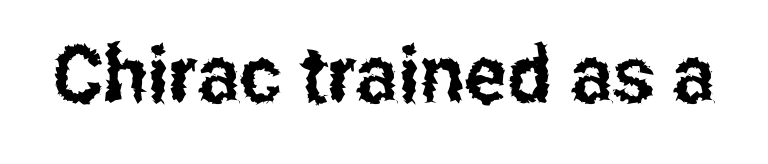
Q: Is the text italic (slanted)? A: No, it is upright.
Q: Is the typeface a serif or a sans-serif typeface? A: Sans-serif.
Q: Is the text underlined? A: No.
Q: Is the spacing between letters normal or unusually wide? A: Normal.
Q: Width (condensed, normal, or wide)? A: Condensed.
Q: Stroke contrast? A: Low.
Q: x-height? A: Medium.
Q: Monospaced? A: No.
